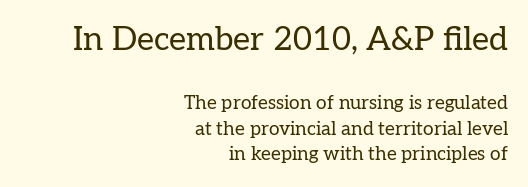
The image shows 33 px regular-weight serif type, upright; set right-aligned, normal line spacing (1.35x), normal letter spacing, not underlined; the first (top) block is 1.74x larger; low stroke contrast and a medium x-height.
